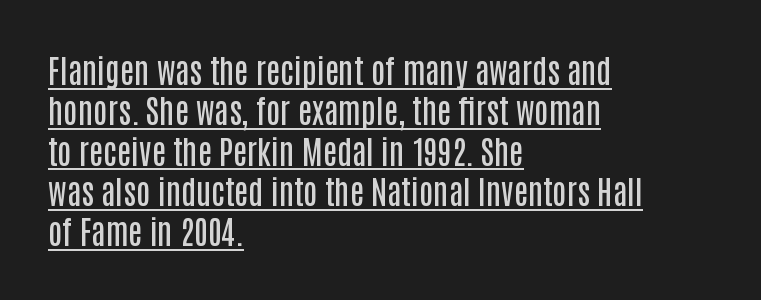
Regarding serifs, this sample does without them. The space between consecutive lines is moderate. The rendering keeps characters at their native spacing. The face used here is a semibold: visibly heavier than regular, lighter than bold.
